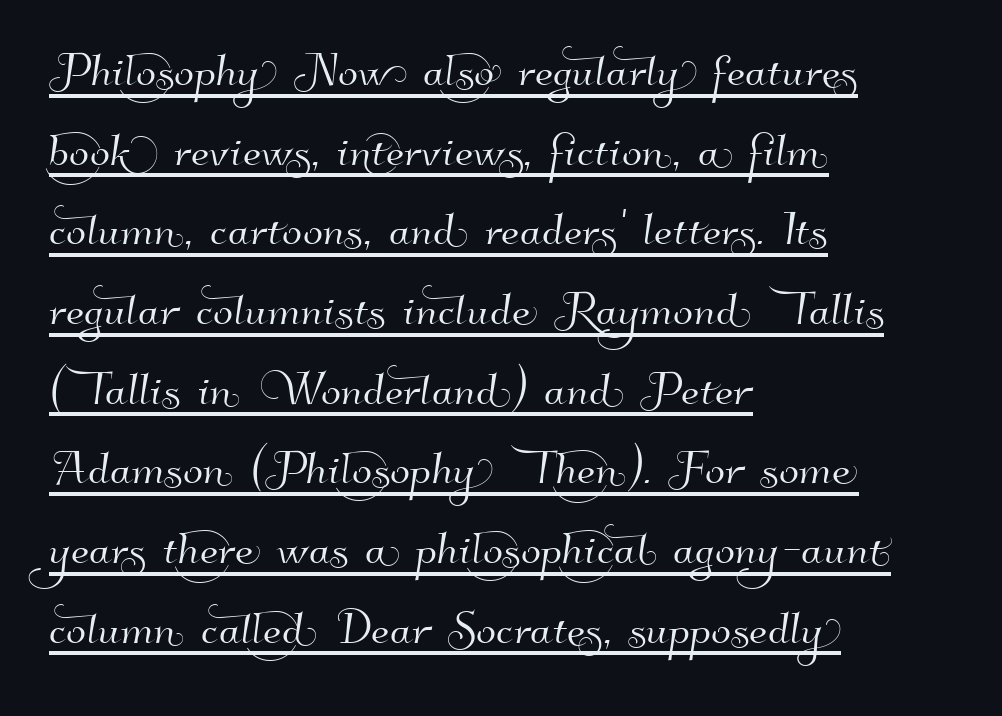
Compared with typical paragraphs, the rows here are spaced about the same. Letter spacing: default. The characters display no serif detailing; their extremities are plain. The lines in this sample share a left origin and differ only in where they stop. Looks like someone drew a line under every word here.
